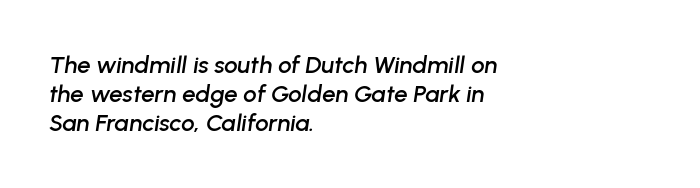
The image shows 24 px text type, italic (leaning right); set left-aligned, line spacing 1.21x, normal letter spacing, not underlined.
